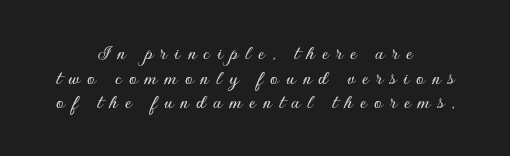
Q: Is the text italic (slanted)? A: Yes.
Q: Is the text underlined? A: No.
Q: How is the paragraph aligned? A: Centered.
Q: Is the spacing between letters normal or unusually wide? A: Unusually wide.
Q: Is the spacing between lines tight, normal or loose? A: Tight.
